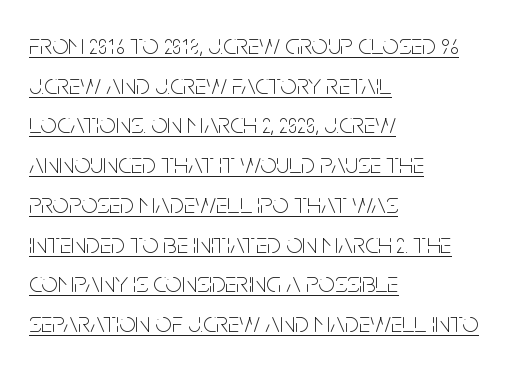
Q: Is the text bold? A: No.
Q: Is the text italic (slanted)? A: No, it is upright.
Q: Is the typeface a serif or a sans-serif typeface? A: Sans-serif.
Q: Is the text underlined? A: Yes.
Q: How is the paragraph aligned? A: Left-aligned.
Q: Is the spacing between letters normal or unusually wide? A: Normal.
Q: Is the spacing between lines tight, normal or loose? A: Normal.
Q: Width (condensed, normal, or wide)? A: Condensed.
Q: Stroke contrast? A: Low.
Q: x-height? A: Large.
Q: Monospaced? A: No.
